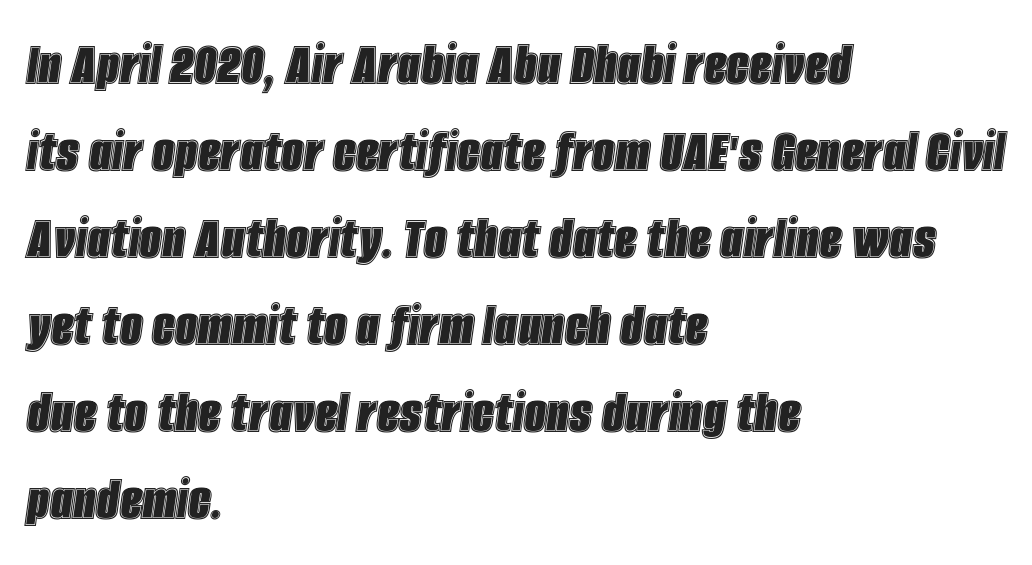
Q: Is the text italic (slanted)? A: Yes, it leans right by about 8 degrees.
Q: Is the text underlined? A: No.
Q: How is the paragraph aligned? A: Left-aligned.
Q: Is the spacing between letters normal or unusually wide? A: Normal.
Q: Is the spacing between lines tight, normal or loose? A: Normal.
Q: Width (condensed, normal, or wide)? A: Condensed.
Q: x-height? A: Large.
Q: Monospaced? A: No.
